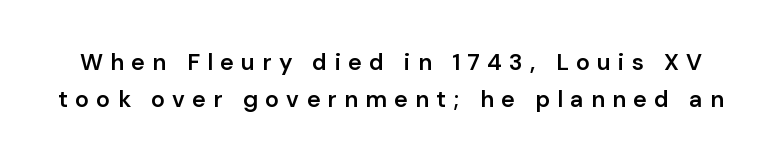
Type without underlining. A fair bit of extra ink — the face is semibold, not bold. Between one letter and the next there's a generous, obvious gap. Regarding leading, the lines here are spaced in the standard way. Posture: vertical.
